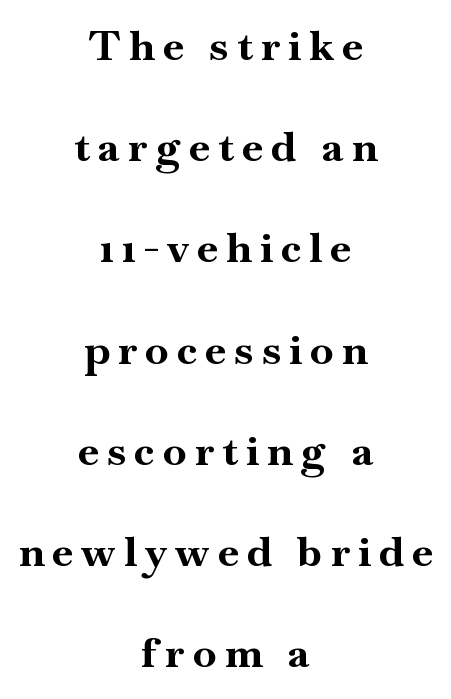
The image shows 42 px bold serif type, upright; set centered, loose line spacing (2.41x), unusually wide letter spacing (+0.2 em), not underlined; high stroke contrast and a small x-height.
